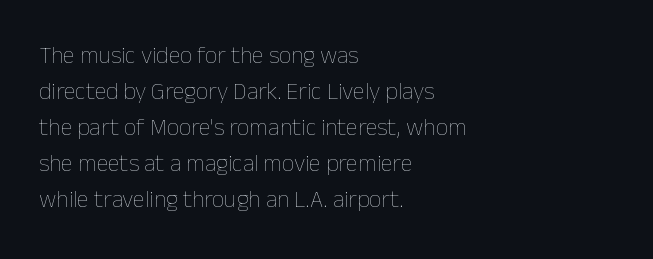
Q: Is the text bold? A: No.
Q: Is the text italic (slanted)? A: No, it is upright.
Q: Is the text underlined? A: No.
Q: How is the paragraph aligned? A: Left-aligned.
Q: Is the spacing between letters normal or unusually wide? A: Normal.
Q: Is the spacing between lines tight, normal or loose? A: Normal.
